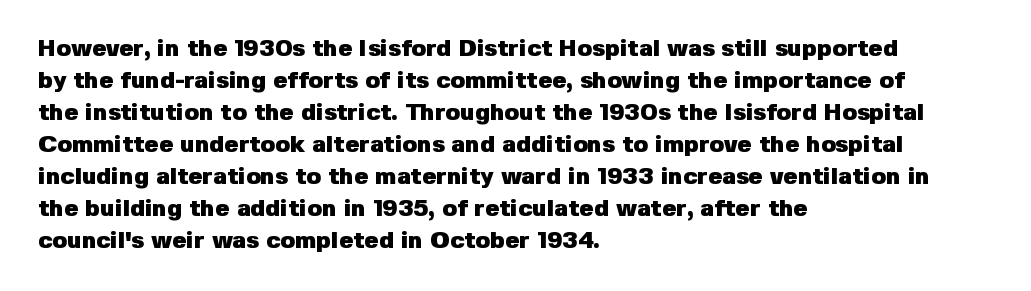
How are the letters spaced? Ordinarily, with no added tracking. Left-aligned paragraph, ragged on the right. The rows are spaced the way most documents space them. The glyphs are unaccompanied by any horizontal stroke below them. Weight check: bold — yes, fully. Ordinary non-slanted type is in use.
